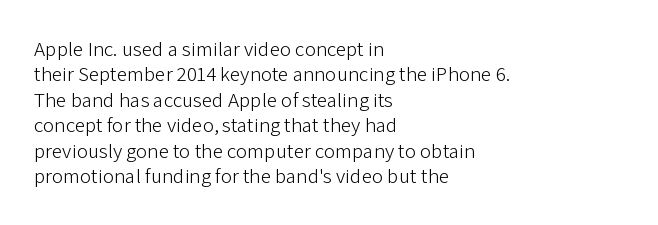
Q: Is the text bold? A: No.
Q: Is the text italic (slanted)? A: No, it is upright.
Q: Is the text underlined? A: No.
Q: How is the paragraph aligned? A: Left-aligned.
Q: Is the spacing between letters normal or unusually wide? A: Normal.
